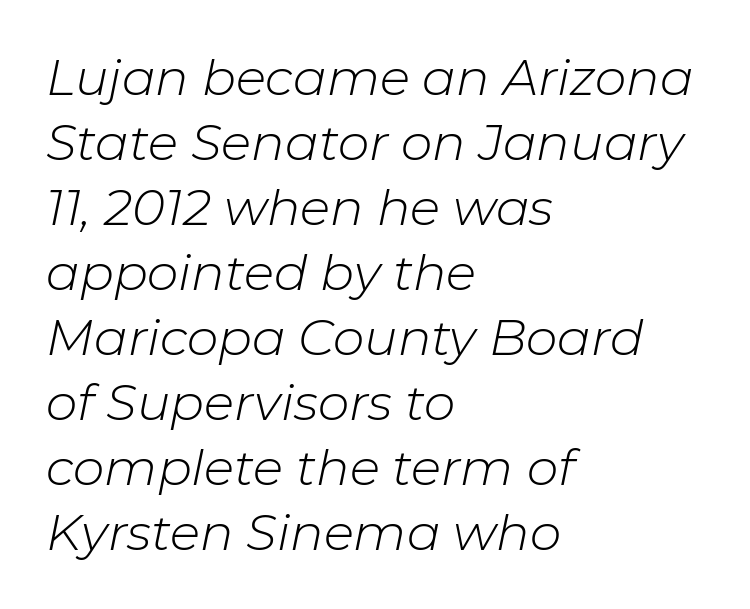
Q: Is the text bold? A: No.
Q: Is the text italic (slanted)? A: Yes, it leans right by about 11 degrees.
Q: Is the text underlined? A: No.
Q: How is the paragraph aligned? A: Left-aligned.
Q: Is the spacing between letters normal or unusually wide? A: Normal.
Q: Is the spacing between lines tight, normal or loose? A: Normal.
Q: Width (condensed, normal, or wide)? A: Normal.
Q: Stroke contrast? A: Low.
Q: x-height? A: Medium.
Q: Monospaced? A: No.
